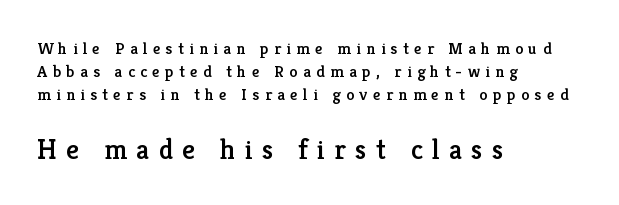
{"serif": "yes", "italic": "no", "width": "normal", "stroke_contrast": "low", "x_height": "medium", "monospaced": "no", "underline": "no", "align": "left", "line_spacing": "normal", "line_spacing_ratio": 1.36, "letter_spacing": "wide", "letter_spacing_em": 0.31, "larger_block": "second", "size_ratio": 1.71, "glyph_px": 29}
